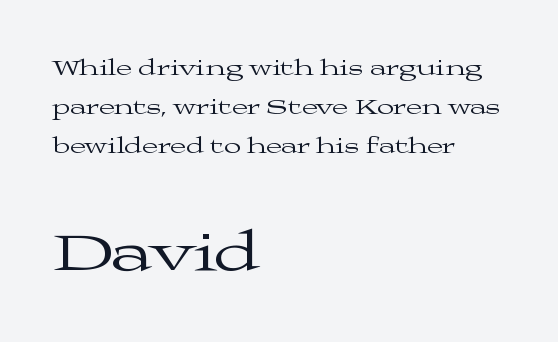
The image shows 58 px regular-weight, wide serif type, upright; set left-aligned, normal line spacing (1.69x), normal letter spacing, not underlined; the second (bottom) block is 2.52x larger; medium stroke contrast and a medium x-height.
